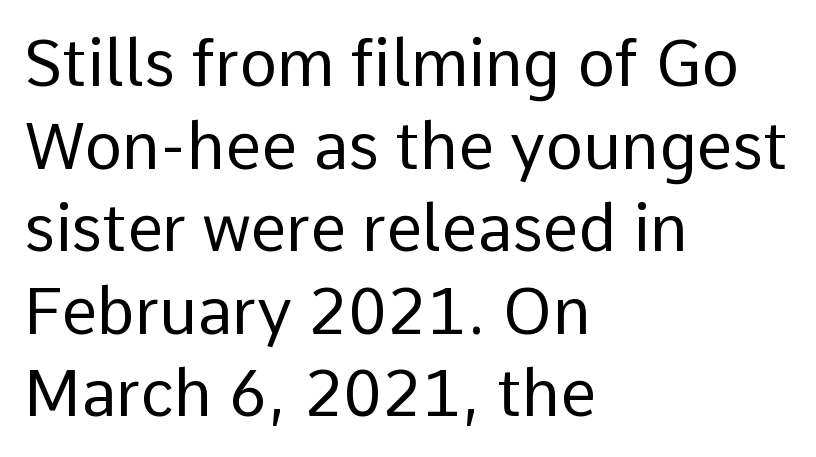
{"serif": "no", "italic": "no", "bold": "no", "weight": "regular", "width": "normal", "stroke_contrast": "low", "x_height": "medium", "monospaced": "no", "underline": "no", "align": "left", "line_spacing": "normal", "line_spacing_ratio": 1.29, "letter_spacing": "normal", "letter_spacing_em": 0.0, "glyph_px": 64}
